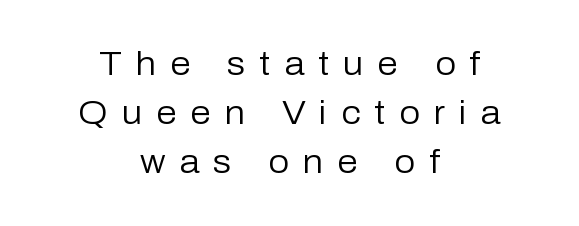
The image shows 33 px regular-weight sans-serif type, upright; set centered, normal line spacing (1.48x), unusually wide letter spacing (+0.42 em), not underlined; low stroke contrast and a medium x-height.
